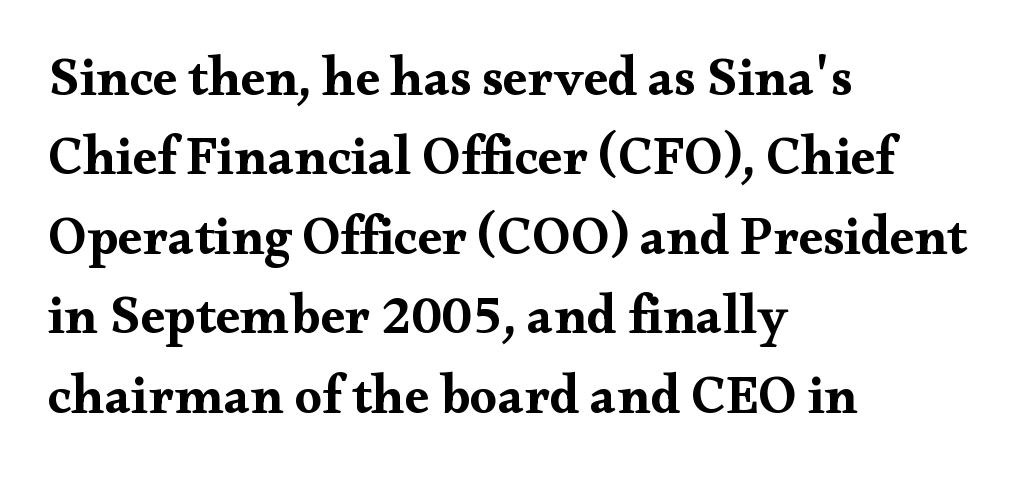
Q: Is the text bold? A: Yes.
Q: Is the text italic (slanted)? A: No, it is upright.
Q: Is the typeface a serif or a sans-serif typeface? A: Serif.
Q: Is the text underlined? A: No.
Q: How is the paragraph aligned? A: Left-aligned.
Q: Is the spacing between letters normal or unusually wide? A: Normal.
Q: Is the spacing between lines tight, normal or loose? A: Normal.
Q: Width (condensed, normal, or wide)? A: Wide.
Q: Stroke contrast? A: Medium.
Q: x-height? A: Small.
Q: Monospaced? A: No.
